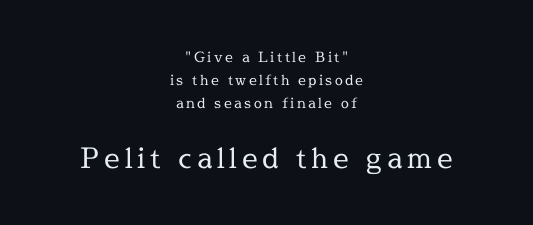
Underline: absent. If you folded the block vertically in half, each line would mirror itself in length. This is roman type, the default non-slanted kind. Regular leading.
